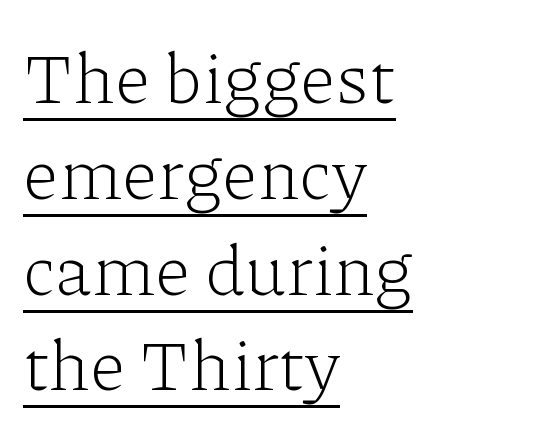
Q: Is the text bold? A: No.
Q: Is the text italic (slanted)? A: No, it is upright.
Q: Is the typeface a serif or a sans-serif typeface? A: Serif.
Q: Is the text underlined? A: Yes.
Q: How is the paragraph aligned? A: Left-aligned.
Q: Is the spacing between letters normal or unusually wide? A: Normal.
Q: Is the spacing between lines tight, normal or loose? A: Normal.
Q: Width (condensed, normal, or wide)? A: Normal.
Q: Stroke contrast? A: Low.
Q: x-height? A: Medium.
Q: Monospaced? A: No.
